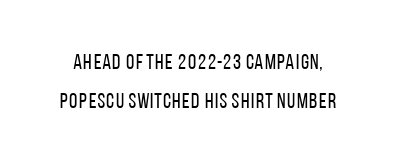
Q: Is the text bold? A: No.
Q: Is the text italic (slanted)? A: No, it is upright.
Q: Is the text underlined? A: No.
Q: Is the spacing between letters normal or unusually wide? A: Normal.
